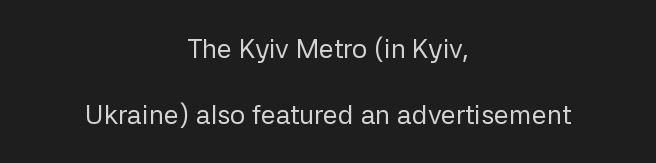
Q: Is the text bold? A: No.
Q: Is the text italic (slanted)? A: No, it is upright.
Q: Is the text underlined? A: No.
Q: How is the paragraph aligned? A: Centered.
Q: Is the spacing between letters normal or unusually wide? A: Normal.
Q: Is the spacing between lines tight, normal or loose? A: Loose.
